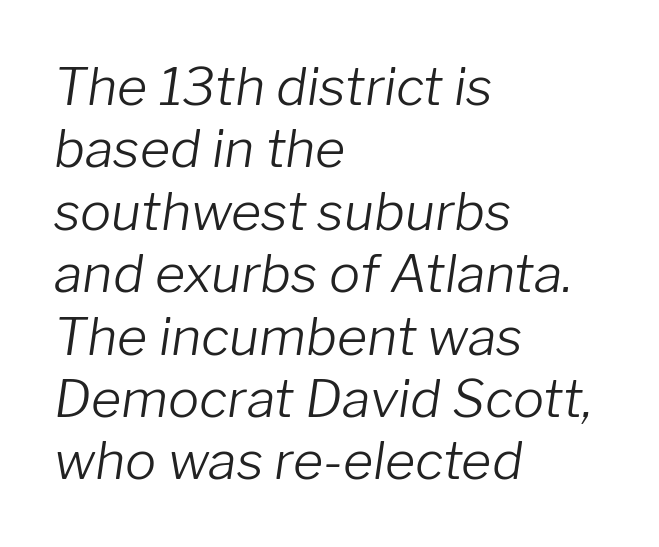
The image shows 52 px light type, italic (leaning right); set left-aligned, line spacing 1.2x, normal letter spacing, not underlined; low stroke contrast and a medium x-height.
